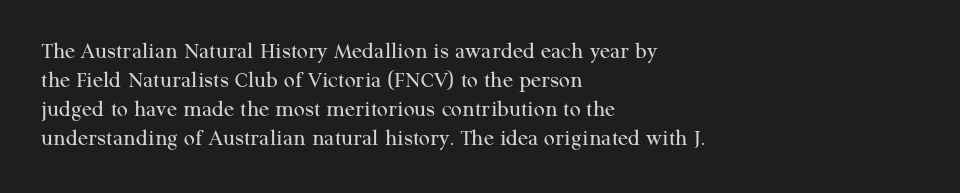
The strokes carry an ordinary text weight at most. Default kerning and tracking; the words read as compact shapes. The gap between lines stays unmarked. Does the lettering tilt? It doesn't — this is upright.
